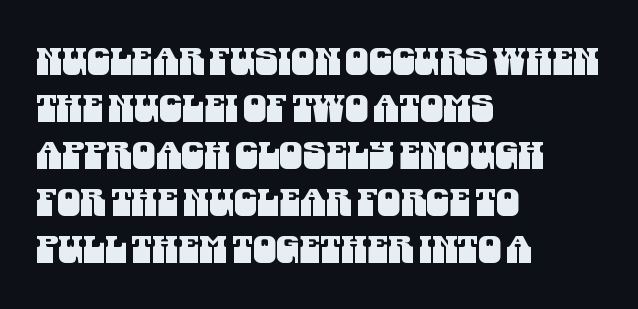
The block of text has a typical density, with ordinary space between rows. A student would call this left alignment; a typographer would say flush left, rag right. Nothing unusual about the tracking: characters are spaced as the font intends. Just letters on the line, the space beneath them empty. The glyphs in this specimen are sans serif.
